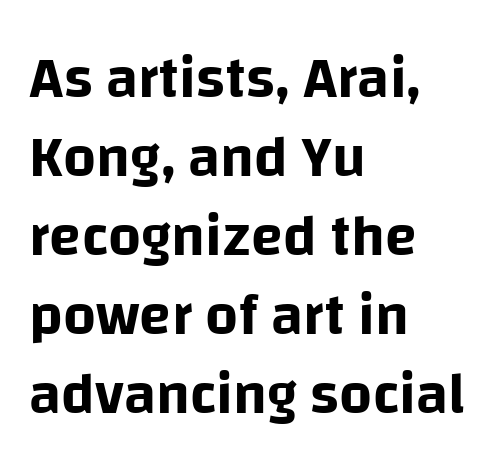
{"serif": "no", "italic": "no", "width": "normal", "stroke_contrast": "low", "x_height": "large", "monospaced": "no", "underline": "no", "align": "left", "line_spacing": "normal", "line_spacing_ratio": 1.36, "letter_spacing": "normal", "letter_spacing_em": 0.0, "glyph_px": 58}
